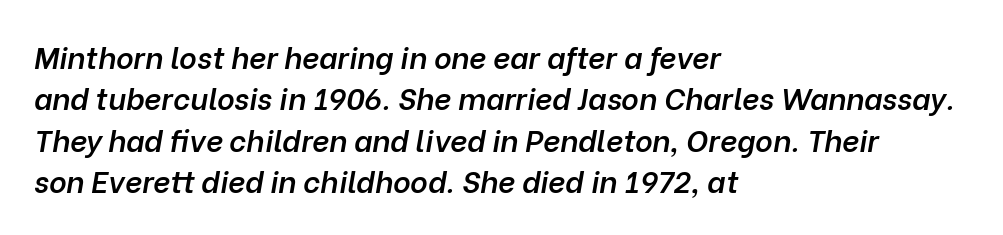
{"italic": "yes", "lean": "right", "slant_degrees": 10, "bold": "semi", "weight": "semibold", "width": "normal", "stroke_contrast": "low", "x_height": "medium", "monospaced": "no", "underline": "no", "align": "left", "line_spacing": "normal", "line_spacing_ratio": 1.38, "letter_spacing": "normal", "letter_spacing_em": 0.0, "glyph_px": 30}
